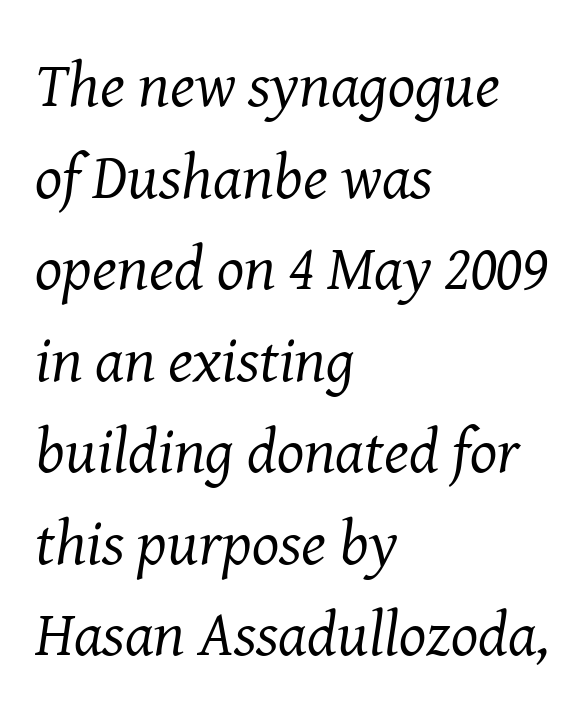
The rendering anchors every line to the left-hand side. Observe the lean: these are italic letterforms. Observe the serifs anchoring each vertical stroke in this sample. Weight class: somewhere from thin through regular. Honestly, the letter spacing is just normal — you wouldn't notice it.
